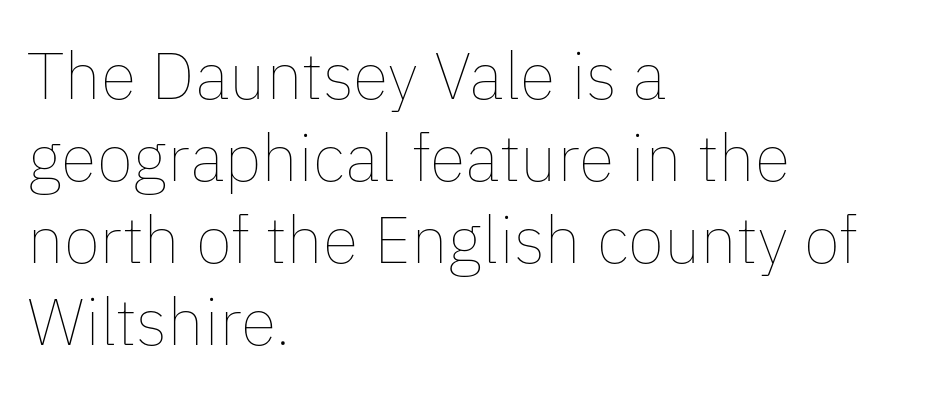
{"italic": "no", "bold": "no", "weight": "thin", "width": "normal", "stroke_contrast": "low", "x_height": "medium", "monospaced": "no", "underline": "no", "align": "left", "line_spacing_ratio": 1.24, "letter_spacing": "normal", "letter_spacing_em": 0.0, "glyph_px": 66}
